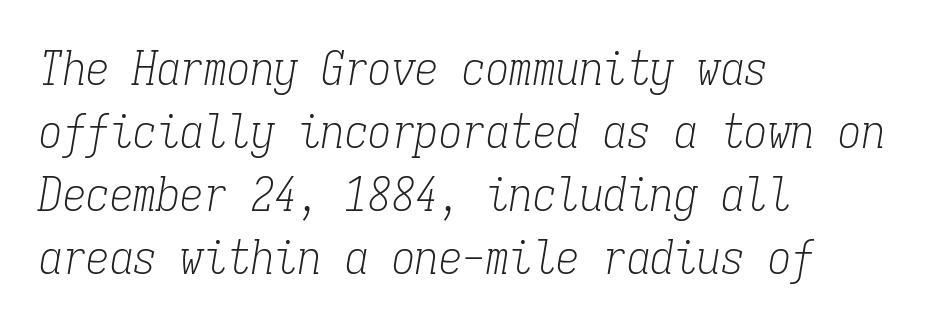
{"serif": "yes", "italic": "yes", "lean": "right", "slant_degrees": 9, "bold": "no", "weight": "light", "width": "condensed", "stroke_contrast": "low", "x_height": "medium", "monospaced": "yes", "underline": "no", "align": "left", "line_spacing": "normal", "line_spacing_ratio": 1.34, "letter_spacing": "normal", "letter_spacing_em": 0.0, "glyph_px": 47}
